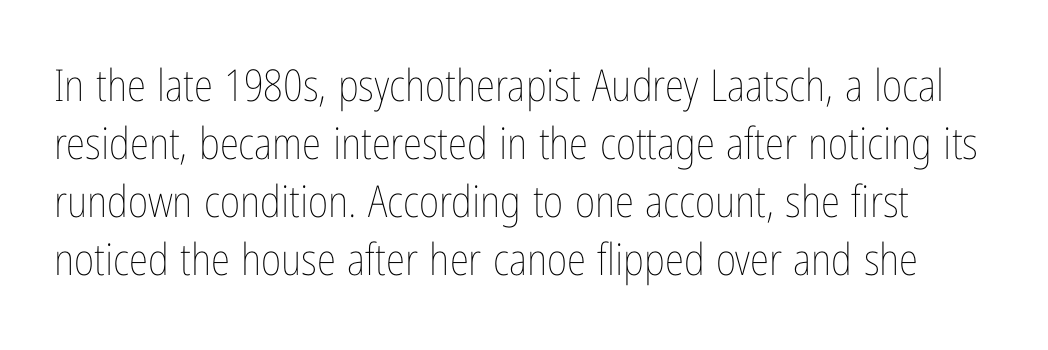
The image shows 44 px thin, condensed type, upright; set normal line spacing (1.32x), normal letter spacing, not underlined; low stroke contrast and a medium x-height.
